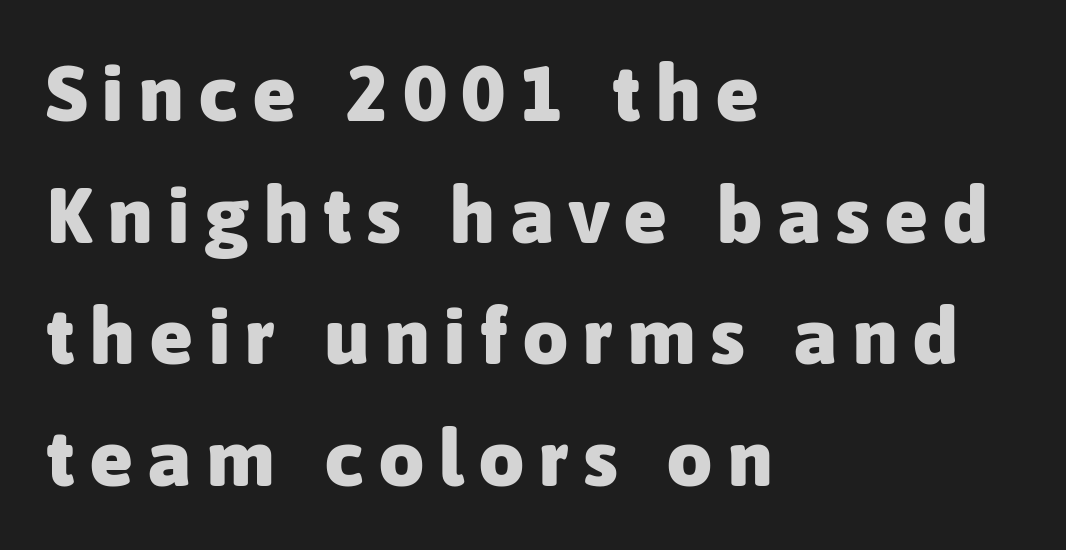
{"serif": "no", "italic": "no", "bold": "yes", "weight": "heavy", "width": "normal", "stroke_contrast": "low", "x_height": "medium", "monospaced": "no", "underline": "no", "align": "left", "line_spacing": "normal", "line_spacing_ratio": 1.54, "letter_spacing": "wide", "letter_spacing_em": 0.2, "glyph_px": 79}
